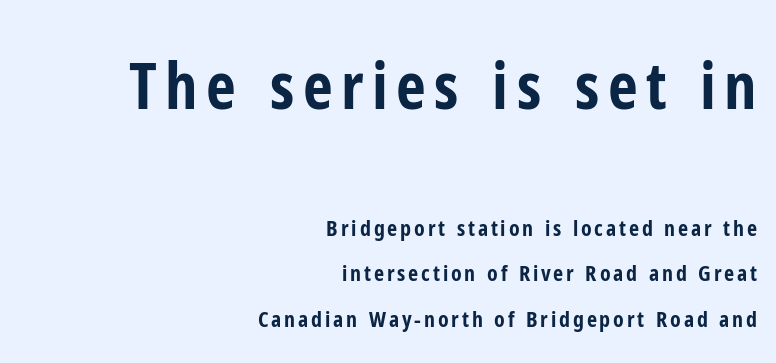
Q: Is the text bold? A: Yes.
Q: Is the text italic (slanted)? A: No, it is upright.
Q: Is the typeface a serif or a sans-serif typeface? A: Sans-serif.
Q: Is the text underlined? A: No.
Q: How is the paragraph aligned? A: Right-aligned.
Q: Is the spacing between lines tight, normal or loose? A: Loose.
Q: Which block of text is set in a larger size, the first (top) or the second (bottom)? A: The first (top) one.
Q: Width (condensed, normal, or wide)? A: Condensed.
Q: Stroke contrast? A: Low.
Q: x-height? A: Medium.
Q: Monospaced? A: No.
